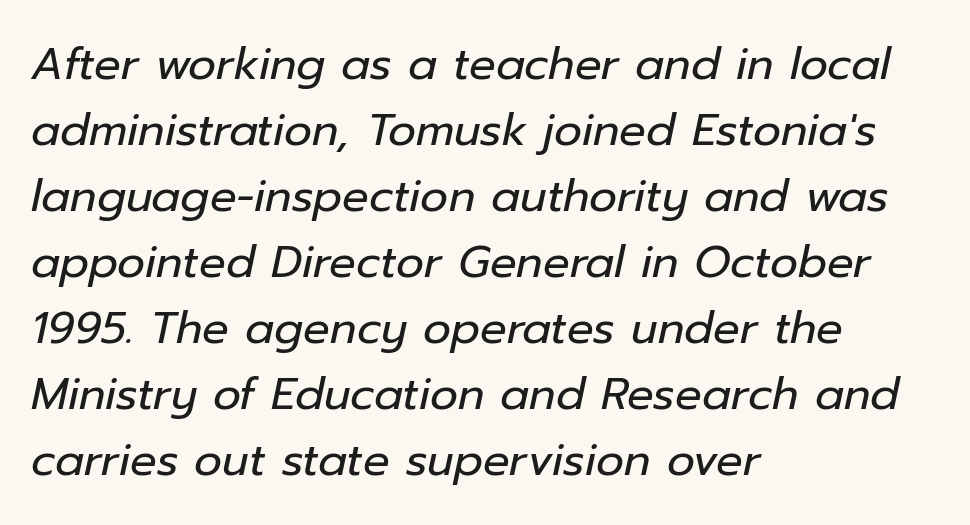
Reading down the column, the eye jumps a familiar distance to each next line. Character widths vary here, with narrow letters taking less room than wide ones. The typesetter chose a ragged-right arrangement here. The line texture is even and compact thanks to regular tracking. Bare-footed words on every line.
